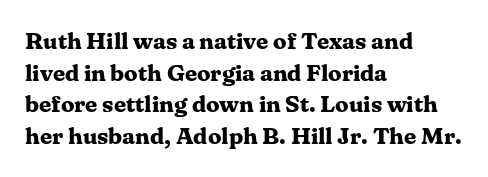
{"italic": "no", "bold": "yes", "underline": "no", "align": "left", "line_spacing": "normal", "line_spacing_ratio": 1.32, "letter_spacing": "normal", "letter_spacing_em": 0.0, "glyph_px": 24}
